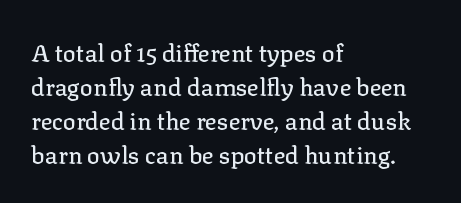
The image shows 24 px text type, upright; set left-aligned, normal line spacing (1.41x), normal letter spacing, not underlined.
